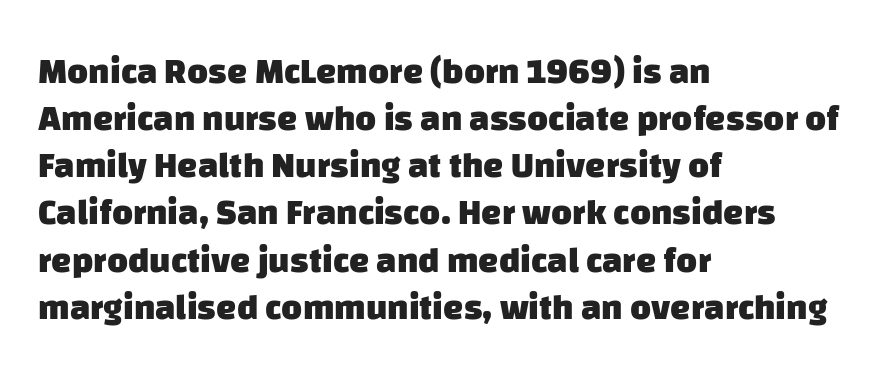
Does the weight exceed regular? Yes, all the way to bold. No word sits above an underline. Horizontal bands of white between lines are of average thickness. In terms of letterspacing, this is plain default setting. Note the varied advance widths — an 'i' is clearly narrower than an 'm'. Each letter's strokes conclude bluntly, with no projecting serifs.
